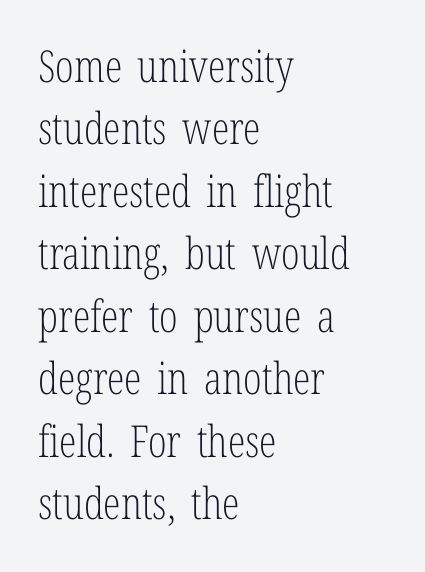
The image shows 44 px light, condensed serif type, upright; set left-aligned, normal line spacing (1.42x), normal letter spacing, not underlined; low stroke contrast and a medium x-height.
